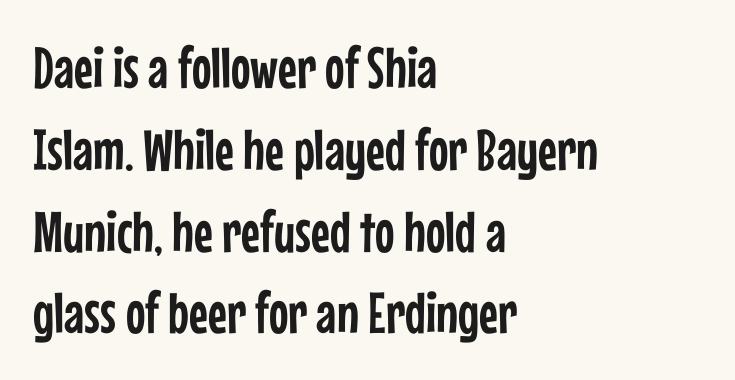
The image shows 58 px condensed sans-serif type, upright; set left-aligned, normal line spacing (1.41x), normal letter spacing, not underlined; low stroke contrast and a medium x-height.
